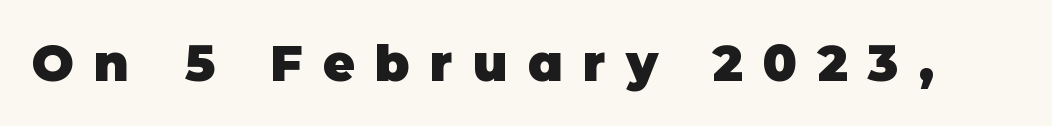
The image shows 50 px heavy sans-serif type, upright; set unusually wide letter spacing (+0.4 em), not underlined; low stroke contrast and a large x-height.
